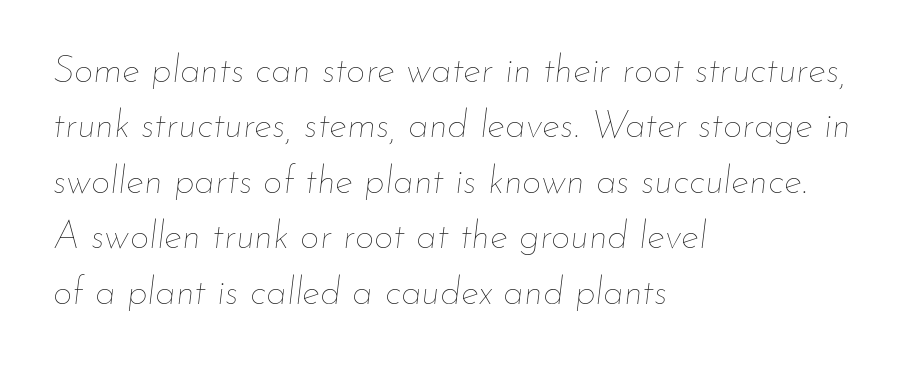
The image shows 38 px thin type, italic (leaning right); set left-aligned, normal line spacing (1.46x), normal letter spacing, not underlined; low stroke contrast and a small x-height.
